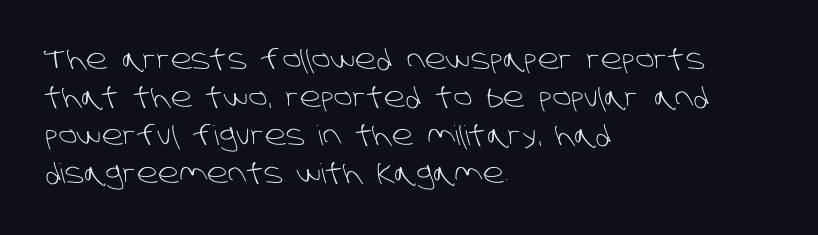
The image shows 27 px text type; set left-aligned, normal line spacing (1.41x), normal letter spacing, not underlined.
